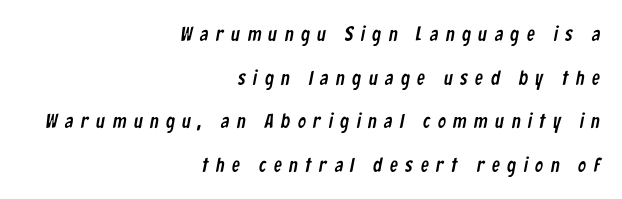
The letterforms stand isolated, each surrounded by extra space. Check under the words: just untouched page. One glance says open: line gaps are wider than usual. In CSS terms this would be text-align: right.
